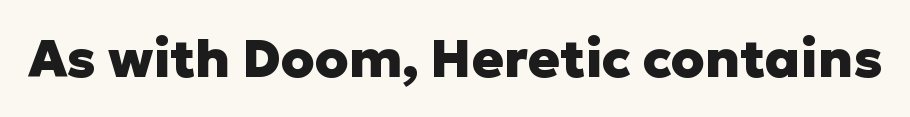
Q: Is the text bold? A: Yes.
Q: Is the text italic (slanted)? A: No, it is upright.
Q: Is the typeface a serif or a sans-serif typeface? A: Sans-serif.
Q: Is the text underlined? A: No.
Q: Is the spacing between letters normal or unusually wide? A: Normal.
Q: Width (condensed, normal, or wide)? A: Normal.
Q: Stroke contrast? A: Low.
Q: x-height? A: Medium.
Q: Monospaced? A: No.
